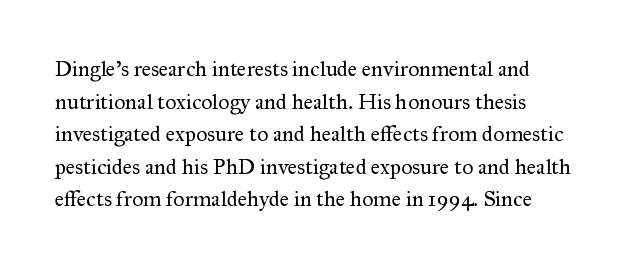
Q: Is the text bold? A: No.
Q: Is the text italic (slanted)? A: No, it is upright.
Q: Is the text underlined? A: No.
Q: How is the paragraph aligned? A: Left-aligned.
Q: Is the spacing between letters normal or unusually wide? A: Normal.
Q: Is the spacing between lines tight, normal or loose? A: Normal.
